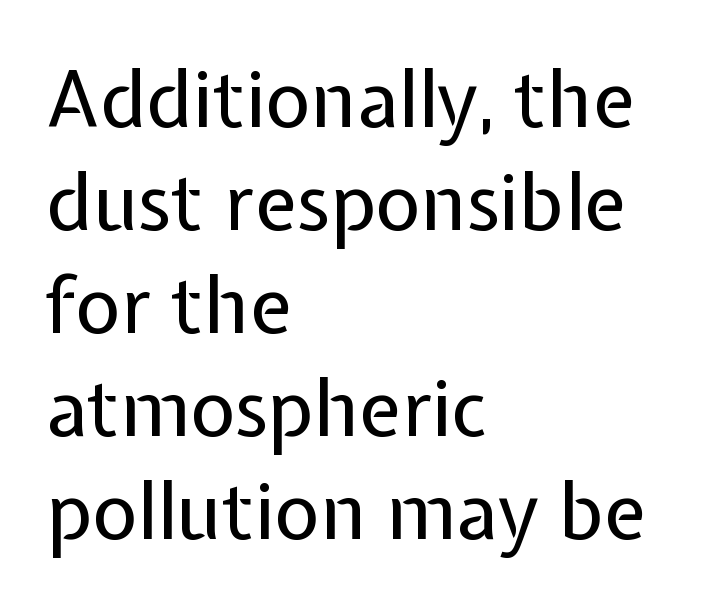
{"serif": "no", "italic": "no", "bold": "no", "weight": "regular", "width": "normal", "stroke_contrast": "low", "x_height": "medium", "monospaced": "no", "underline": "no", "align": "left", "line_spacing": "normal", "line_spacing_ratio": 1.32, "letter_spacing": "normal", "letter_spacing_em": 0.0, "glyph_px": 78}
